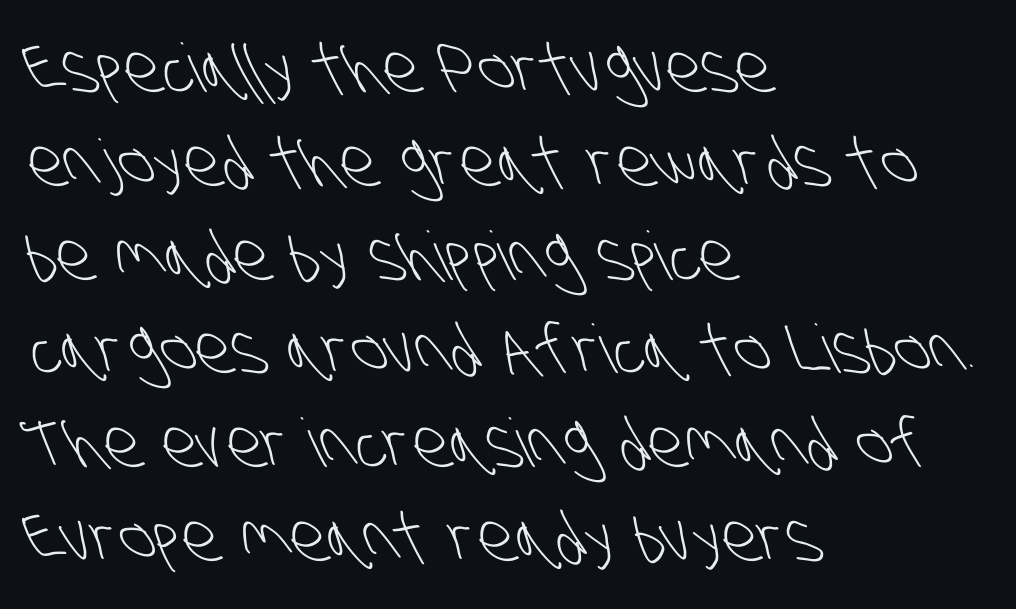
The image shows 67 px light, condensed sans-serif type; set left-aligned, normal line spacing (1.4x), normal letter spacing, not underlined; low stroke contrast and a large x-height.
